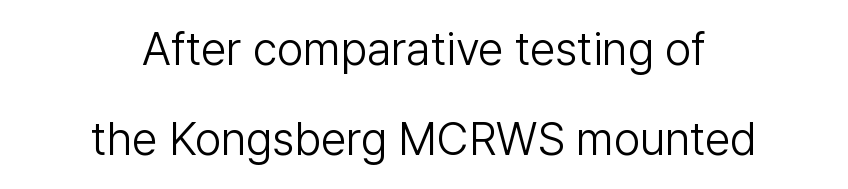
Q: Is the text bold? A: No.
Q: Is the text italic (slanted)? A: No, it is upright.
Q: Is the typeface a serif or a sans-serif typeface? A: Sans-serif.
Q: Is the text underlined? A: No.
Q: How is the paragraph aligned? A: Centered.
Q: Is the spacing between letters normal or unusually wide? A: Normal.
Q: Is the spacing between lines tight, normal or loose? A: Loose.
Q: Width (condensed, normal, or wide)? A: Normal.
Q: Stroke contrast? A: Low.
Q: x-height? A: Medium.
Q: Monospaced? A: No.
